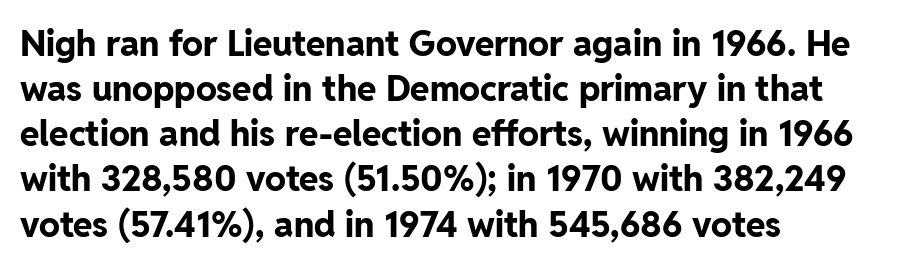
If you drew a ruler down the left edge, every line would touch it. You'd pick this weight for a headline — it's a proper bold. Letters rest on an invisible, unmarked baseline. The type family on display is of the sans-serif kind. The lettering holds an erect, upright posture throughout.
